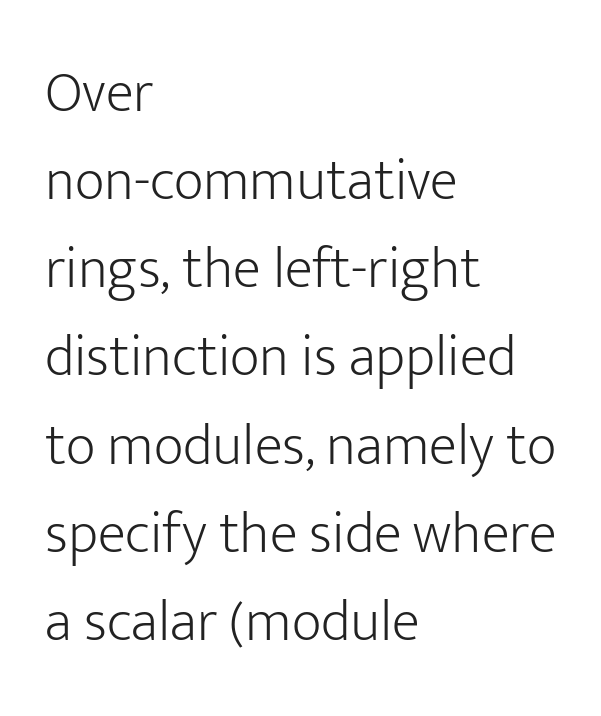
Spacing verdict: proportional, widths tailored to each character. Has an underline been added? It has not. The leading is moderate, giving the passage an even texture. The type sits square on the baseline with zero lean. Observe the ordinary spacing: letters are neighbours, not strangers.
